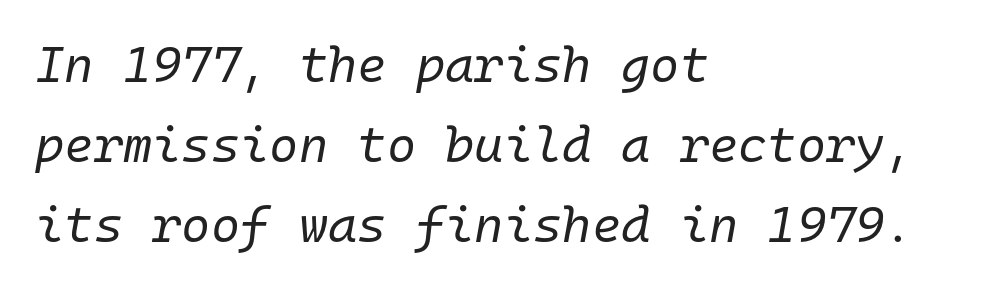
The image shows 50 px regular-weight type, italic (leaning right), monospaced; set left-aligned, normal line spacing (1.6x), normal letter spacing, not underlined; low stroke contrast and a medium x-height.
